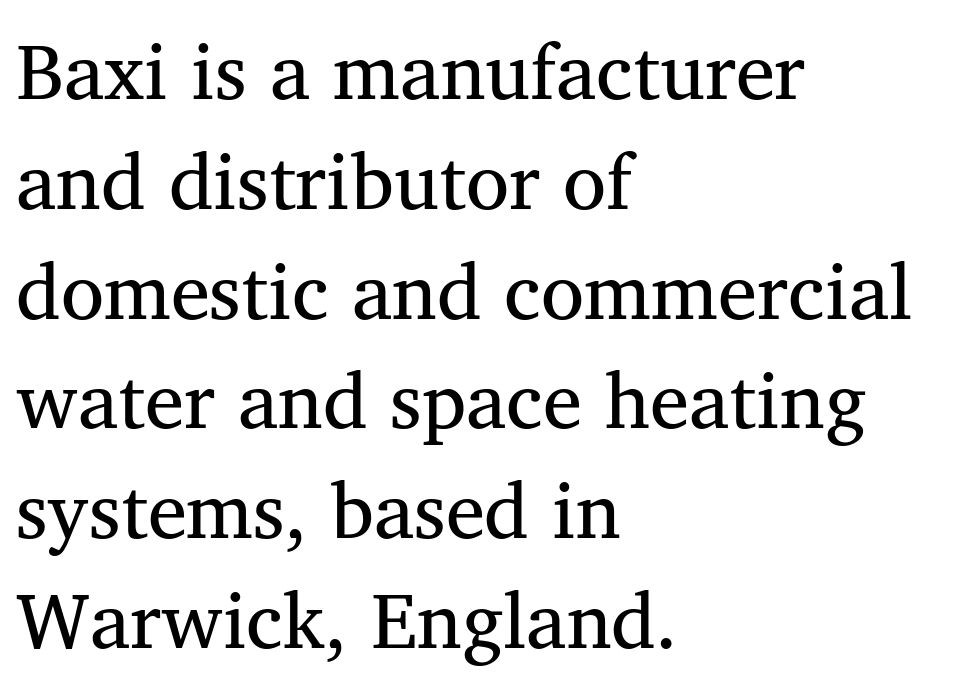
The rendering uses natural spacing where letterforms have individual widths. Letterform terminals end in serifs throughout the passage. Has an underline been added? It has not. Students, observe: this is what conventionally led text looks like. The passage shown has conventional tracking throughout. No extra ink here — the face is not bold.
